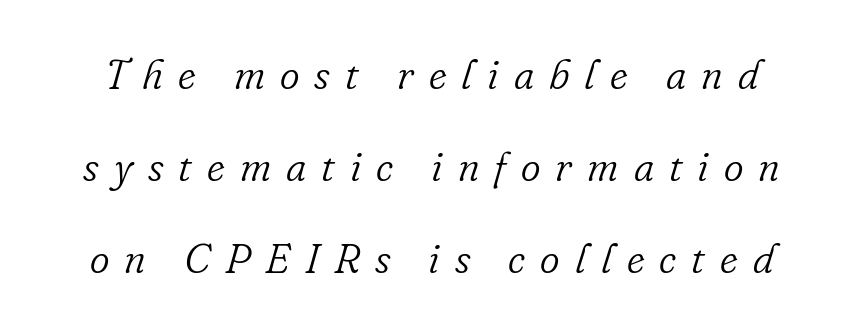
{"serif": "yes", "italic": "yes", "lean": "right", "slant_degrees": 16, "bold": "no", "weight": "light", "width": "normal", "stroke_contrast": "low", "x_height": "small", "monospaced": "no", "underline": "no", "line_spacing": "loose", "line_spacing_ratio": 2.19, "letter_spacing": "wide", "letter_spacing_em": 0.36, "glyph_px": 42}
